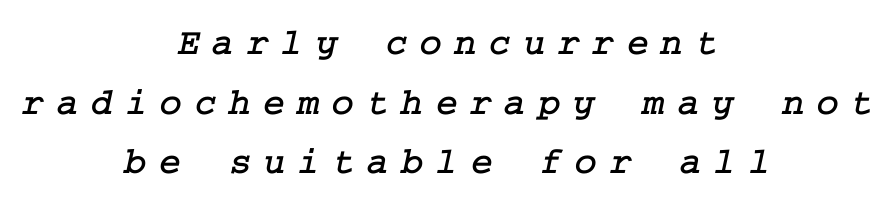
Students, note that the glyphs here are deliberately spaced far apart. The leading is moderate, giving the passage an even texture. Observe the serifs anchoring each vertical stroke in this sample. One-word summary of the alignment: center. Only glyphs here, with clear space below each row.
